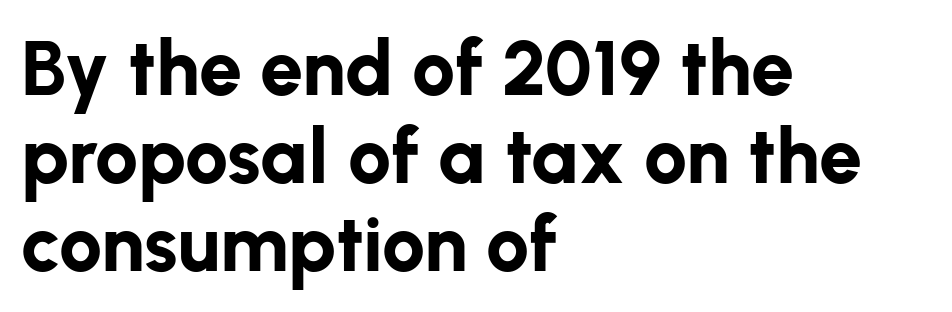
{"serif": "no", "italic": "no", "bold": "yes", "weight": "bold", "width": "normal", "stroke_contrast": "low", "x_height": "medium", "monospaced": "no", "underline": "no", "align": "left", "line_spacing": "tight", "line_spacing_ratio": 1.14, "letter_spacing": "normal", "letter_spacing_em": 0.0, "glyph_px": 77}
